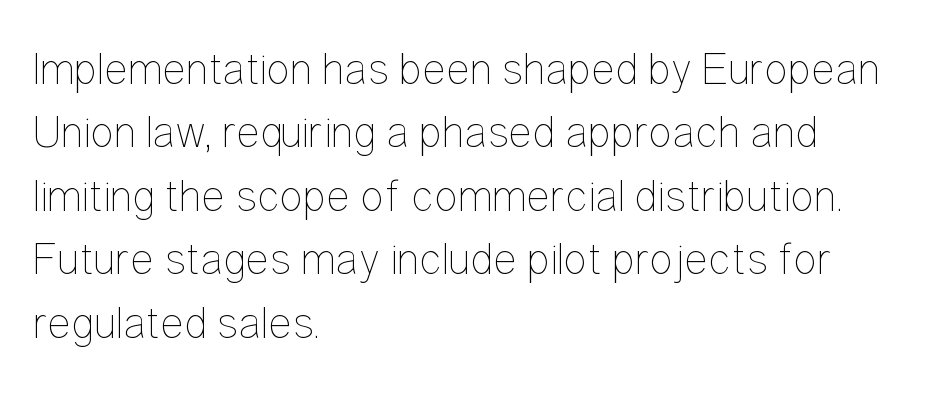
{"italic": "no", "bold": "no", "weight": "thin", "width": "condensed", "stroke_contrast": "low", "x_height": "medium", "monospaced": "no", "underline": "no", "align": "left", "line_spacing": "normal", "line_spacing_ratio": 1.41, "letter_spacing": "normal", "letter_spacing_em": 0.0, "glyph_px": 45}
